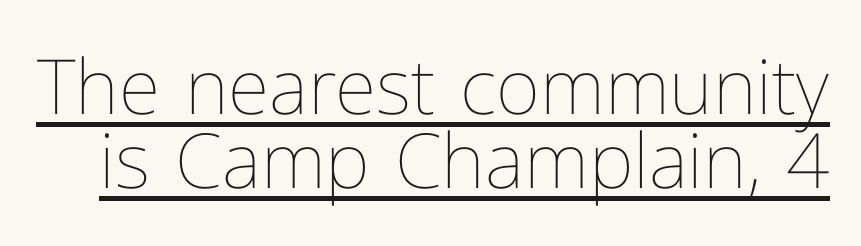
Looks like regular typesetting: each glyph gets only the width it needs. Looks like someone drew a line under every word here. The rendering keeps characters at their native spacing. These lines were composed using upright roman letters. Stem width sits at or under what a default text font uses.
